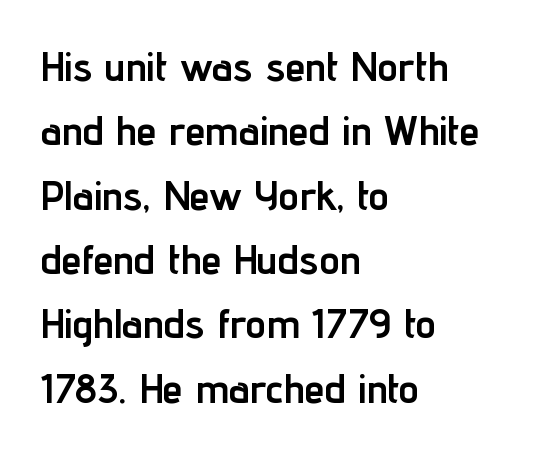
Leading: standard. Tracking value appears to be zero — textbook default spacing. You could not count columns in this text — the font is proportionally spaced. Quick note: underline off. The font family rendered here belongs to the sans-serif group.
